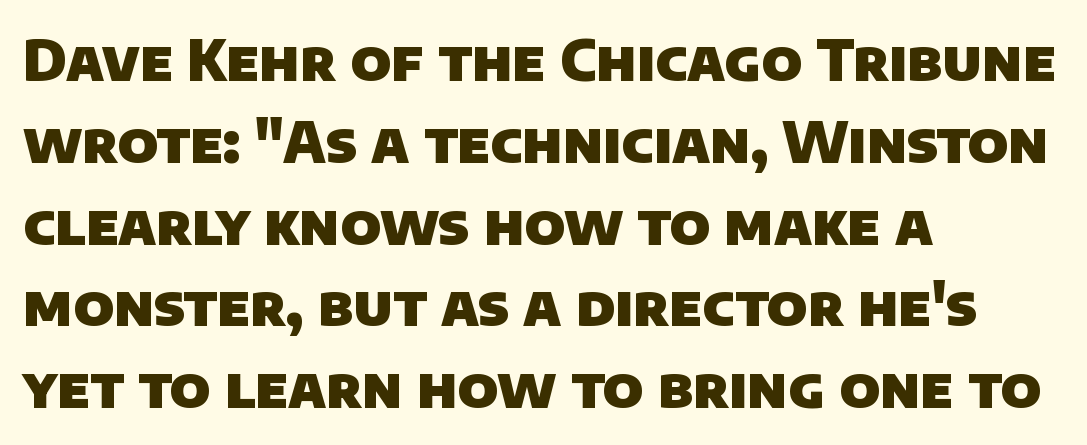
Bare-footed words on every line. Spacing between characters is what you'd get straight out of the box. Is the type bold? Yes — the strokes are clearly thick and heavy. Unlike a traditional serif, this face leaves its strokes unadorned. The ragged edge is on the right, which tells us the setting is flush left. A typesetter would call this leading conventional body-copy spacing.
